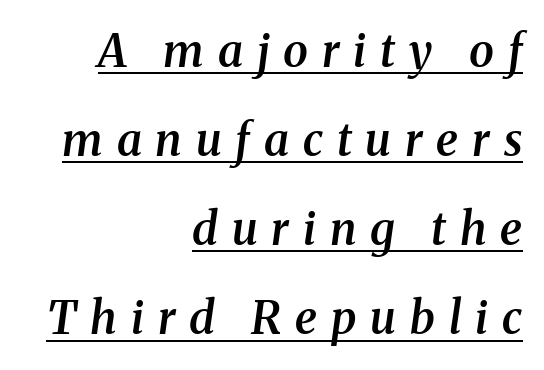
Q: Is the text bold? A: Semi-bold.
Q: Is the text italic (slanted)? A: Yes, it leans right by about 8 degrees.
Q: Is the typeface a serif or a sans-serif typeface? A: Serif.
Q: Is the text underlined? A: Yes.
Q: How is the paragraph aligned? A: Right-aligned.
Q: Is the spacing between letters normal or unusually wide? A: Unusually wide.
Q: Is the spacing between lines tight, normal or loose? A: Loose.
Q: Width (condensed, normal, or wide)? A: Normal.
Q: Stroke contrast? A: Medium.
Q: x-height? A: Medium.
Q: Monospaced? A: No.
